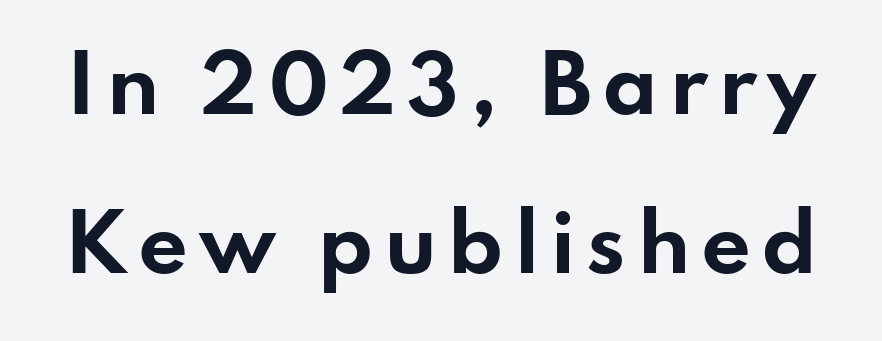
The image shows 78 px bold, wide sans-serif type, upright; set loose line spacing (2.04x), not underlined; low stroke contrast and a small x-height.
